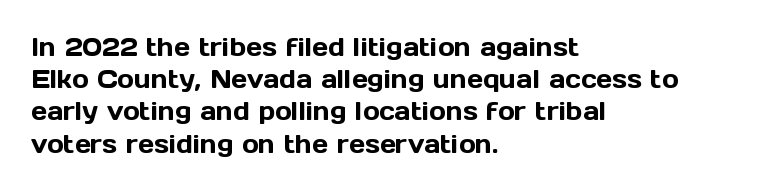
The image shows 25 px text type, upright; set left-aligned, normal line spacing (1.29x), normal letter spacing, not underlined.
